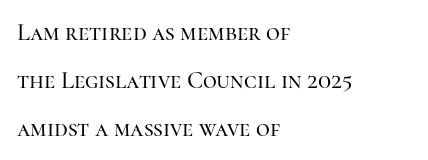
The lines in this sample share a left origin and differ only in where they stop. Descenders hang freely into open space. A typesetter would call this zero additional tracking. A typesetter would mark this as roman, not italic. The leading is generous, giving the passage an open texture.
